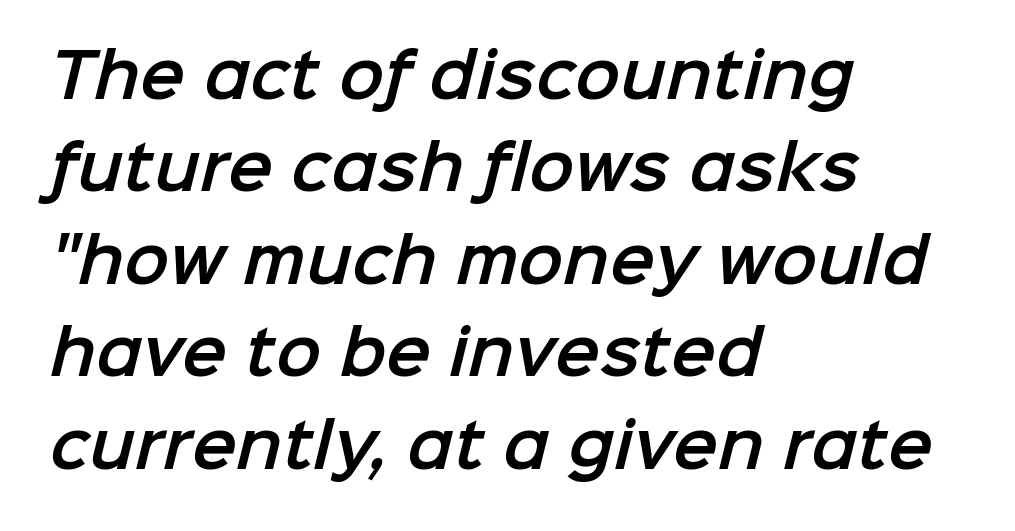
The image shows 60 px sans-serif type; set left-aligned, normal line spacing (1.54x), normal letter spacing, not underlined; low stroke contrast and a medium x-height.
